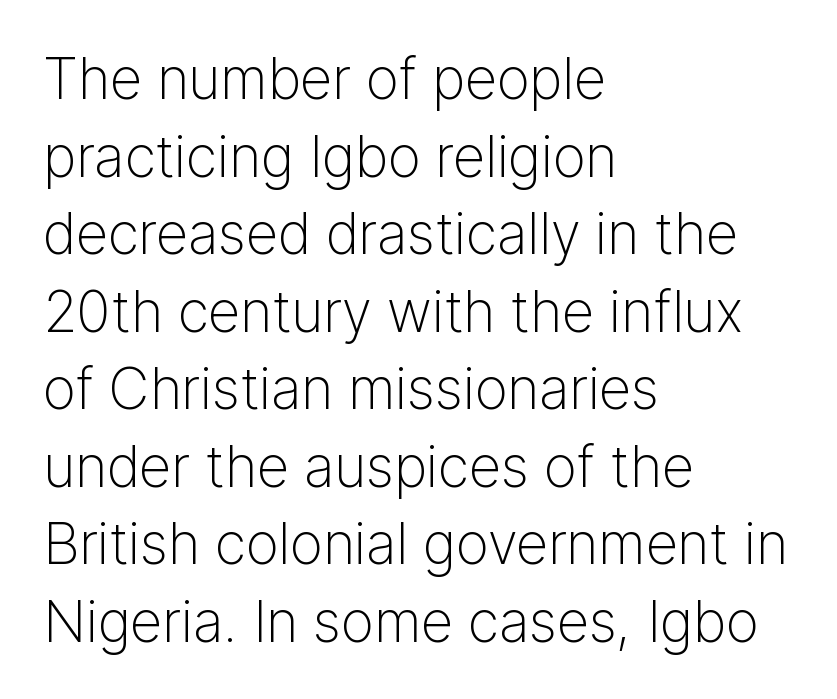
Q: Is the text bold? A: No.
Q: Is the text italic (slanted)? A: No, it is upright.
Q: Is the typeface a serif or a sans-serif typeface? A: Sans-serif.
Q: Is the text underlined? A: No.
Q: How is the paragraph aligned? A: Left-aligned.
Q: Is the spacing between letters normal or unusually wide? A: Normal.
Q: Is the spacing between lines tight, normal or loose? A: Normal.
Q: Width (condensed, normal, or wide)? A: Normal.
Q: Stroke contrast? A: Low.
Q: x-height? A: Medium.
Q: Monospaced? A: No.
